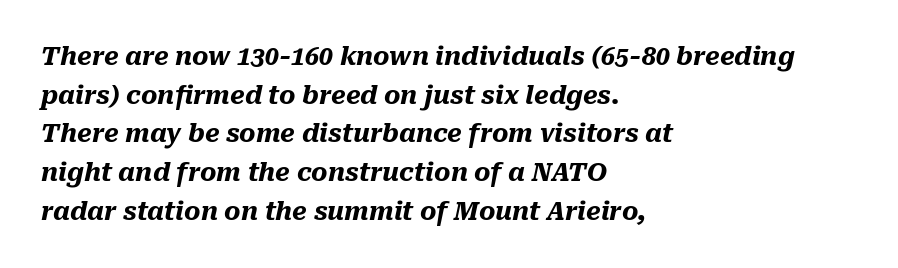
{"italic": "yes", "lean": "right", "slant_degrees": 10, "bold": "yes", "underline": "no", "align": "left", "line_spacing": "normal", "line_spacing_ratio": 1.55, "letter_spacing": "normal", "letter_spacing_em": 0.0, "glyph_px": 25}
